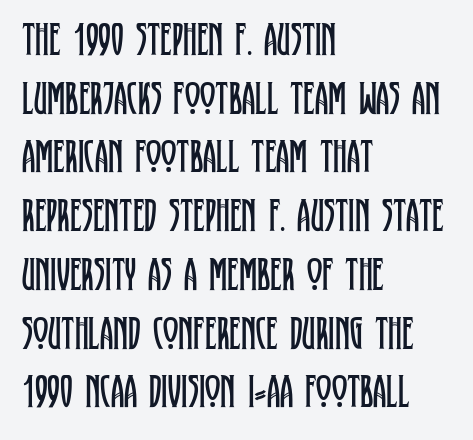
The image shows 47 px regular-weight, condensed serif type, upright; set left-aligned, normal line spacing (1.25x), normal letter spacing, not underlined; low stroke contrast and a large x-height.
